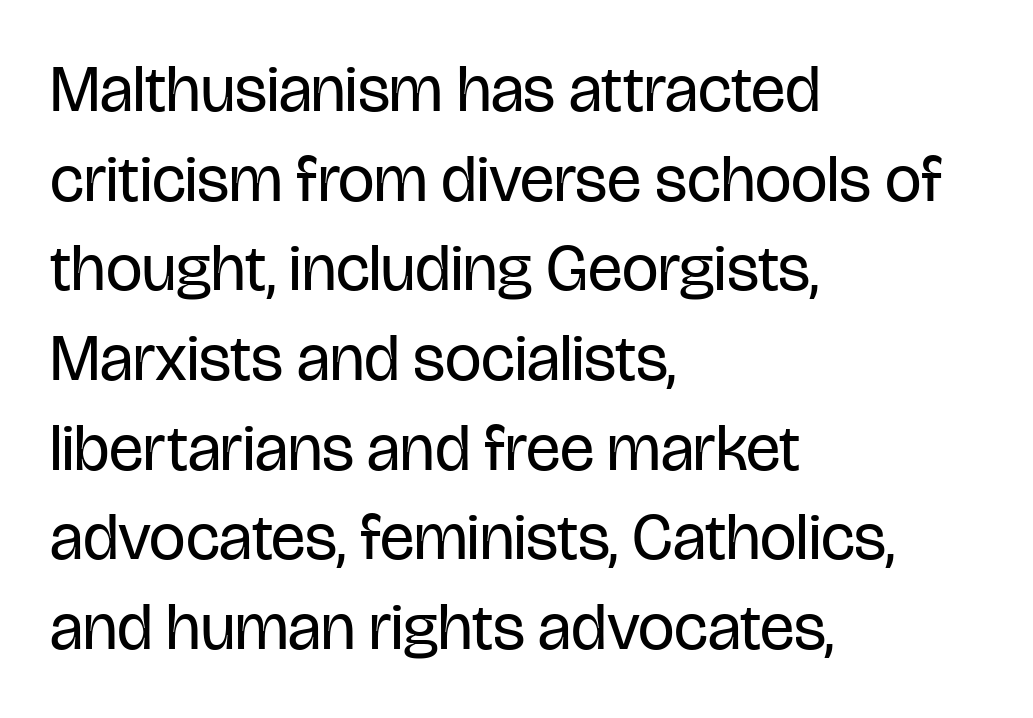
Q: Is the text bold? A: No.
Q: Is the text italic (slanted)? A: No, it is upright.
Q: Is the typeface a serif or a sans-serif typeface? A: Sans-serif.
Q: Is the text underlined? A: No.
Q: How is the paragraph aligned? A: Left-aligned.
Q: Is the spacing between letters normal or unusually wide? A: Normal.
Q: Is the spacing between lines tight, normal or loose? A: Normal.
Q: Width (condensed, normal, or wide)? A: Condensed.
Q: Stroke contrast? A: Low.
Q: x-height? A: Large.
Q: Monospaced? A: No.
